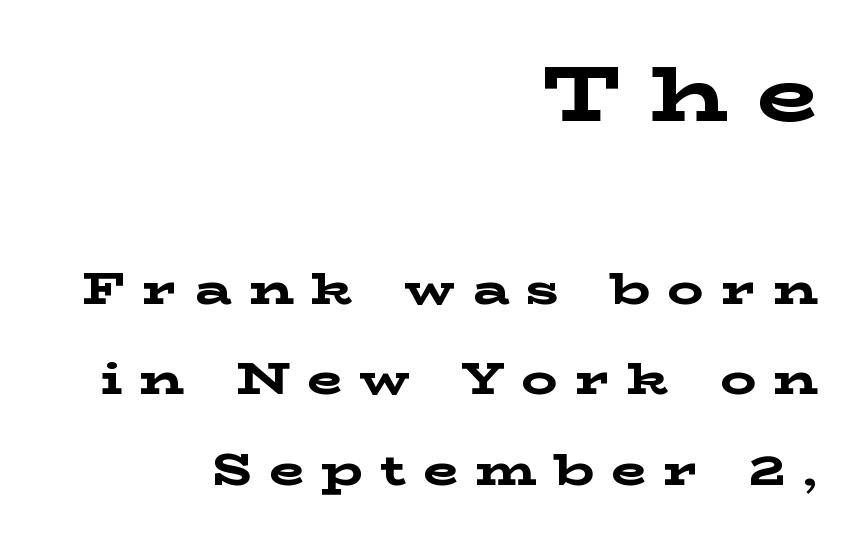
{"serif": "yes", "italic": "no", "bold": "yes", "weight": "bold", "width": "wide", "stroke_contrast": "low", "x_height": "medium", "monospaced": "no", "underline": "no", "align": "right", "line_spacing": "loose", "line_spacing_ratio": 2.01, "letter_spacing": "wide", "letter_spacing_em": 0.38, "larger_block": "first", "size_ratio": 1.76, "glyph_px": 79}
